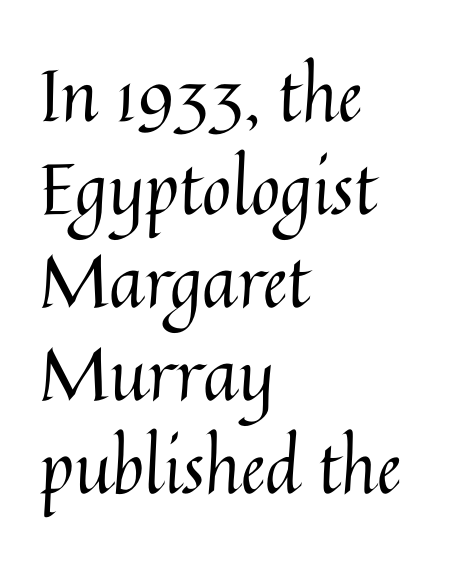
{"bold": "no", "weight": "regular", "width": "normal", "stroke_contrast": "medium", "x_height": "medium", "monospaced": "no", "underline": "no", "align": "left", "line_spacing": "normal", "line_spacing_ratio": 1.31, "letter_spacing": "normal", "letter_spacing_em": 0.0, "glyph_px": 71}
